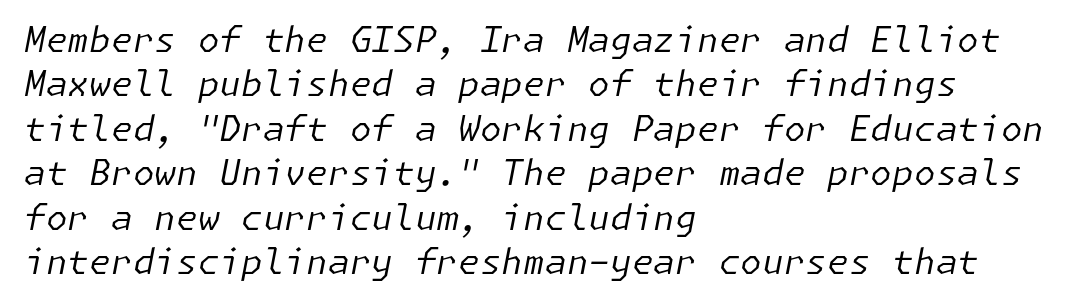
{"italic": "yes", "lean": "right", "slant_degrees": 11, "bold": "no", "weight": "regular", "width": "normal", "stroke_contrast": "low", "x_height": "medium", "underline": "no", "align": "left", "line_spacing": "normal", "line_spacing_ratio": 1.27, "letter_spacing": "normal", "letter_spacing_em": 0.0, "glyph_px": 35}
